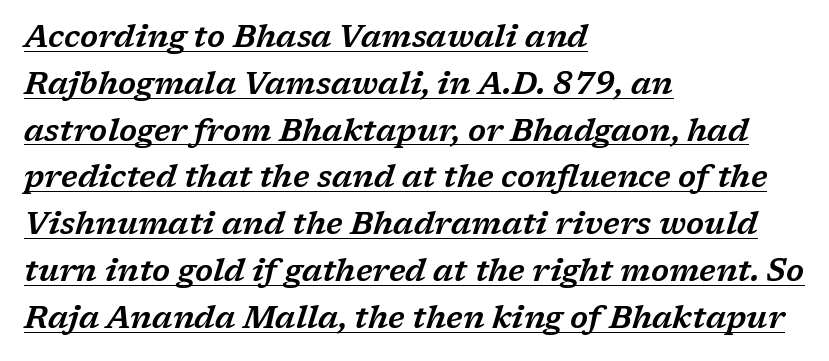
{"serif": "yes", "italic": "yes", "lean": "right", "slant_degrees": 17, "width": "wide", "stroke_contrast": "low", "x_height": "medium", "monospaced": "no", "underline": "yes", "align": "left", "line_spacing": "normal", "line_spacing_ratio": 1.51, "letter_spacing": "normal", "letter_spacing_em": 0.0, "glyph_px": 31}
